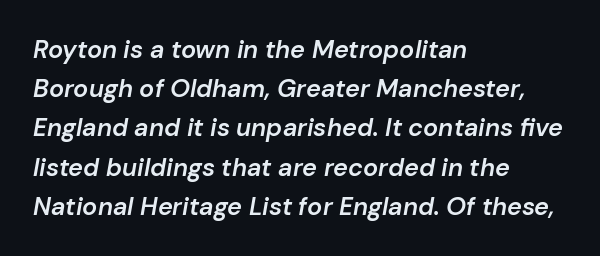
{"italic": "yes", "lean": "right", "slant_degrees": 10, "bold": "semi", "underline": "no", "align": "left", "line_spacing": "normal", "line_spacing_ratio": 1.57, "letter_spacing": "normal", "letter_spacing_em": 0.0, "glyph_px": 25}
